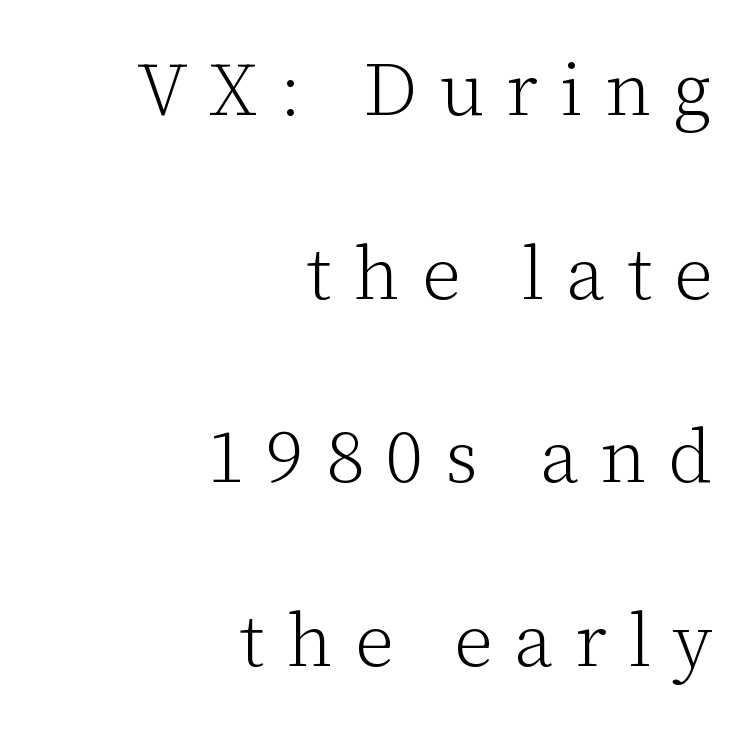
Students, observe: this is what heavily led, spacious text looks like. Each row of text sits above clean, open space. The rendering uses natural spacing where letterforms have individual widths. These lines stack with their right ends in a neat column.
